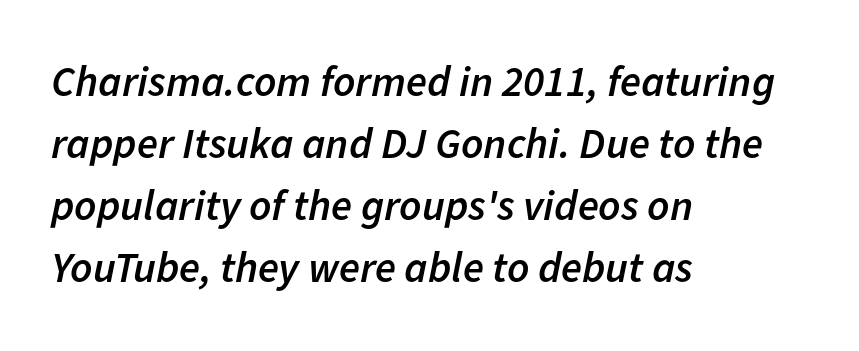
Leftover space on each line is placed entirely after the last word. The rendering uses a semibold face; strokes are thickened but not to full bold. Has an underline been added? It has not. The typography opts for an oblique posture over an upright one. Line spacing here is normal.
